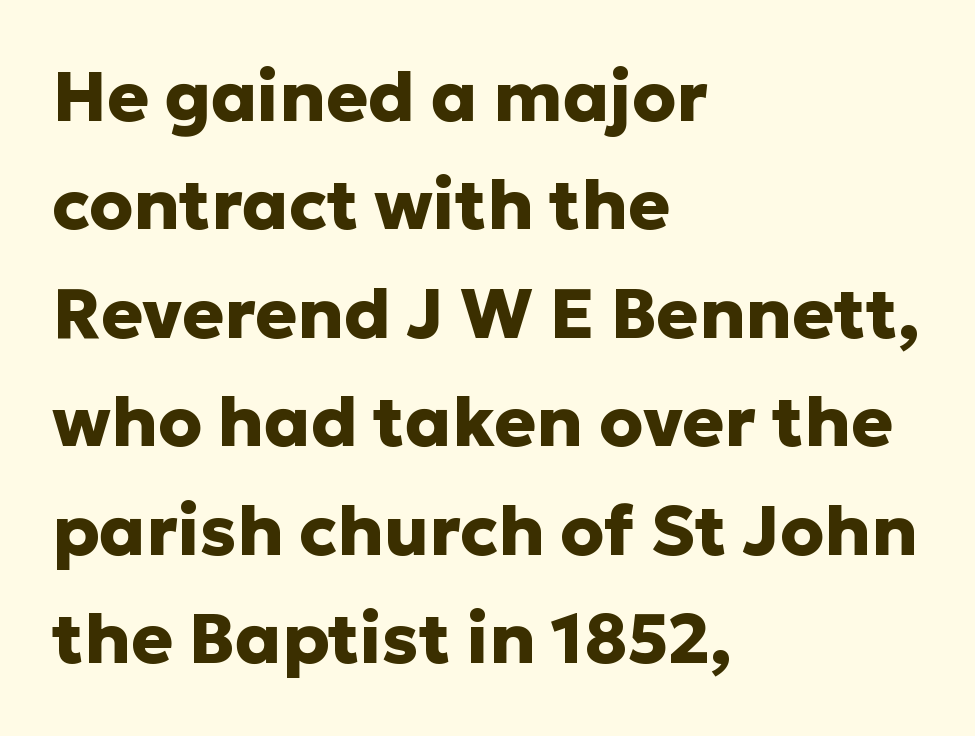
The image shows 70 px heavy sans-serif type, upright; set left-aligned, normal line spacing (1.55x), normal letter spacing, not underlined; low stroke contrast and a medium x-height.
